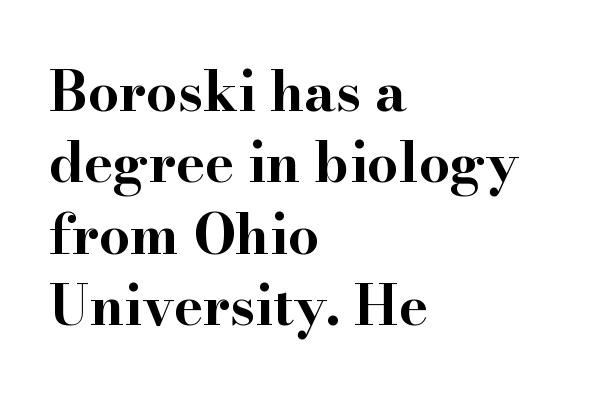
The image shows 55 px bold, wide serif type, upright; set left-aligned, normal line spacing (1.3x), normal letter spacing, not underlined; high stroke contrast and a small x-height.
